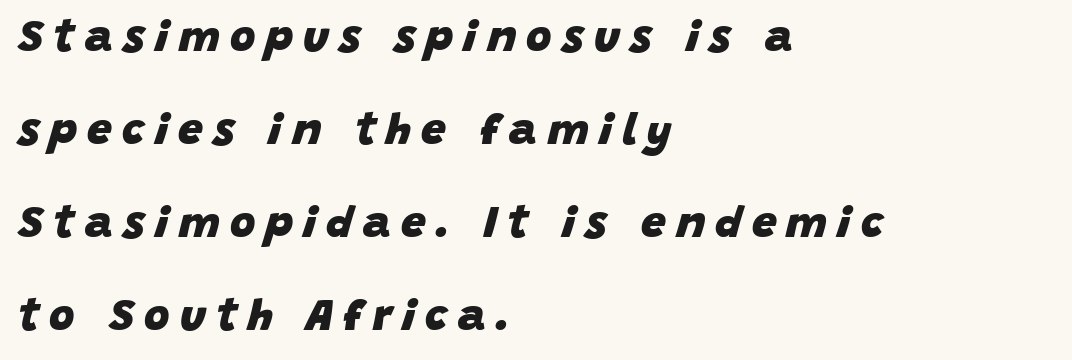
Q: Is the text bold? A: Yes.
Q: Is the text italic (slanted)? A: Yes, it leans right by about 15 degrees.
Q: Is the text underlined? A: No.
Q: How is the paragraph aligned? A: Left-aligned.
Q: Is the spacing between letters normal or unusually wide? A: Unusually wide.
Q: Is the spacing between lines tight, normal or loose? A: Loose.
Q: Width (condensed, normal, or wide)? A: Normal.
Q: Stroke contrast? A: Low.
Q: x-height? A: Large.
Q: Monospaced? A: No.
